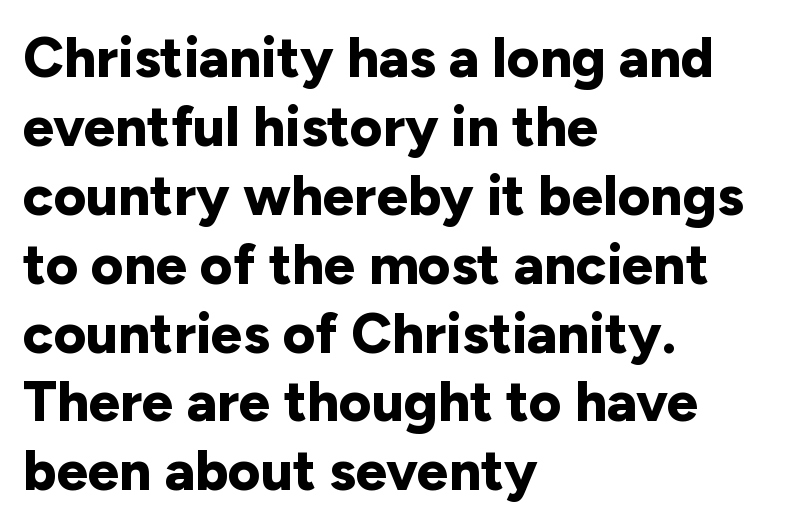
Emphasis by weight is at full strength: bold. Each letter's strokes conclude bluntly, with no projecting serifs. Character widths vary here, with narrow letters taking less room than wide ones. Does extra space separate the letters? No, they use regular spacing. Ascenders rise straight up at ninety degrees. Where is the straight margin? On the left.
